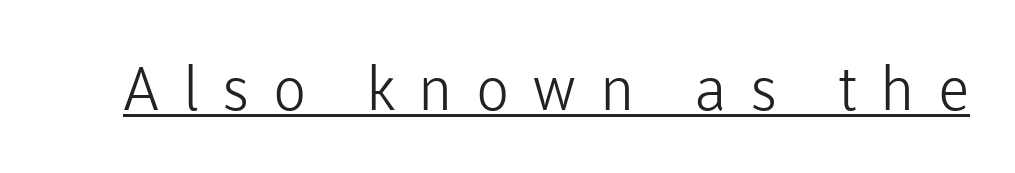
Q: Is the text bold? A: No.
Q: Is the text italic (slanted)? A: No, it is upright.
Q: Is the typeface a serif or a sans-serif typeface? A: Sans-serif.
Q: Is the text underlined? A: Yes.
Q: Is the spacing between letters normal or unusually wide? A: Unusually wide.
Q: Width (condensed, normal, or wide)? A: Normal.
Q: Stroke contrast? A: Low.
Q: x-height? A: Medium.
Q: Monospaced? A: No.
